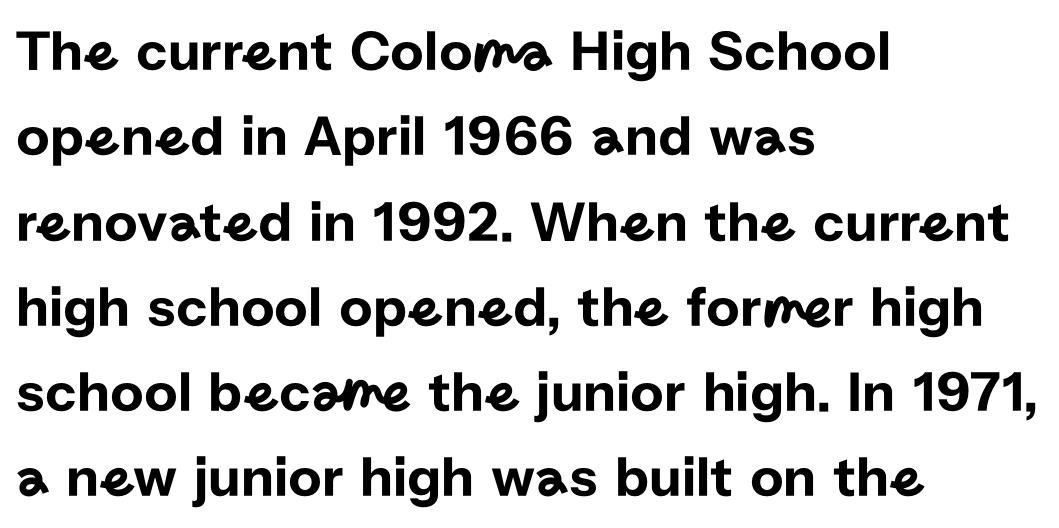
You can tell from the bare stems that sans-serif type was used. The paragraph has a hard left edge and a soft right edge. Note the varied advance widths — an 'i' is clearly narrower than an 'm'. The space directly below the letters is spotless. A typesetter would call this leading conventional body-copy spacing.
